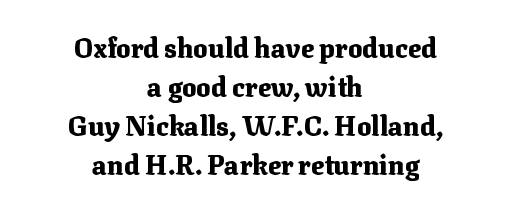
A roman cut, with each character standing at attention. Default kerning and tracking; the words read as compact shapes. Descender tails drop into unmarked territory. On the weight axis this lands at bold, roughly 700. One glance says typical: line gaps are just what's usual.
